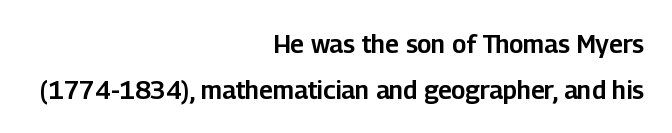
Q: Is the text italic (slanted)? A: No, it is upright.
Q: Is the text underlined? A: No.
Q: How is the paragraph aligned? A: Right-aligned.
Q: Is the spacing between letters normal or unusually wide? A: Normal.
